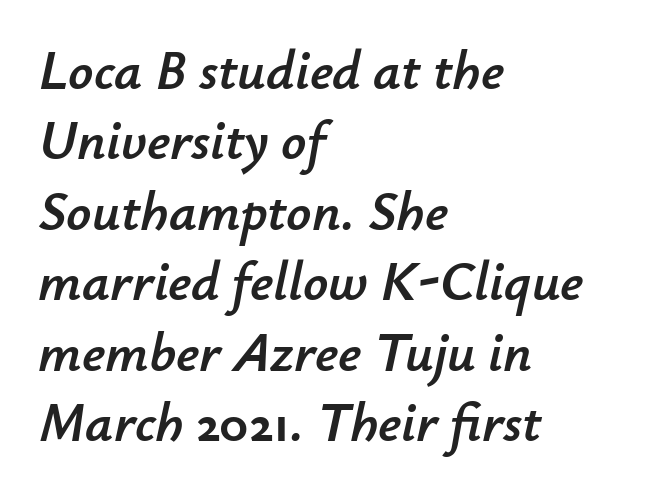
The image shows 55 px text type, italic (leaning right); set left-aligned, normal line spacing (1.28x), normal letter spacing, not underlined; low stroke contrast and a small x-height.
